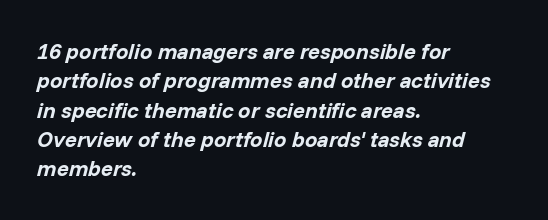
The image shows 22 px bold type, italic (leaning right); set left-aligned, normal line spacing (1.33x), normal letter spacing, not underlined.
